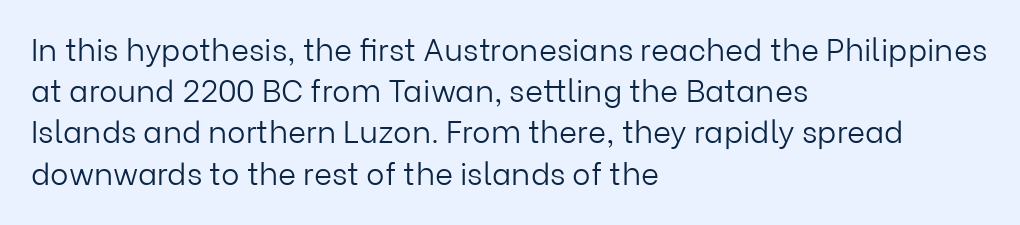
{"serif": "no", "italic": "no", "bold": "no", "weight": "light", "width": "normal", "stroke_contrast": "low", "x_height": "medium", "monospaced": "no", "underline": "no", "align": "left", "line_spacing": "normal", "line_spacing_ratio": 1.33, "letter_spacing": "normal", "letter_spacing_em": 0.0, "glyph_px": 31}
